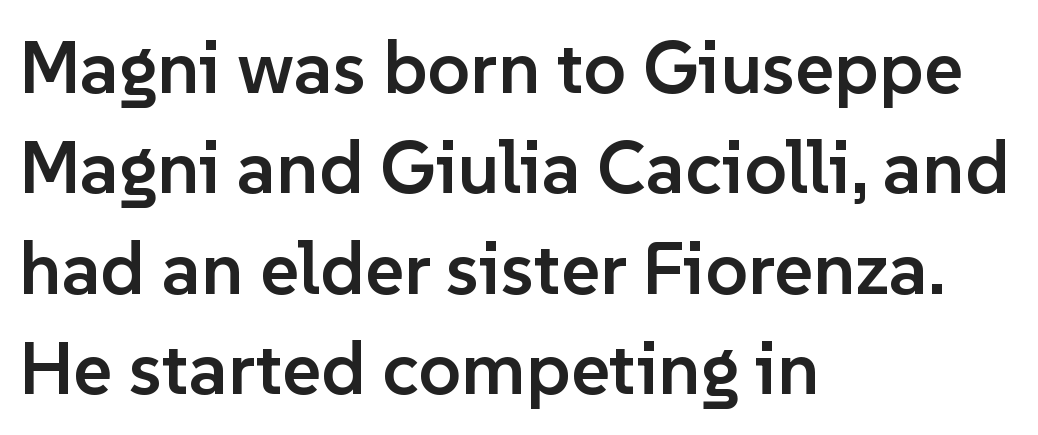
{"serif": "no", "italic": "no", "bold": "semi", "weight": "semibold", "width": "normal", "stroke_contrast": "low", "x_height": "medium", "monospaced": "no", "underline": "no", "align": "left", "line_spacing": "normal", "line_spacing_ratio": 1.34, "letter_spacing": "normal", "letter_spacing_em": 0.0, "glyph_px": 75}
